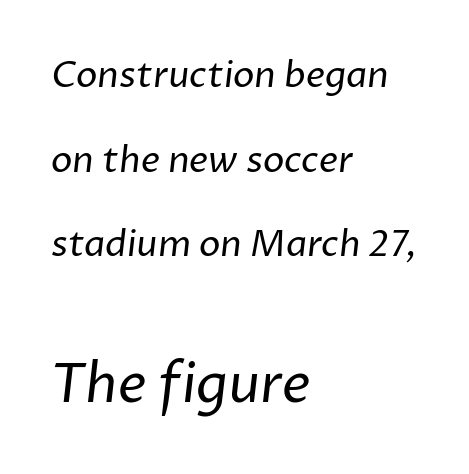
Q: Is the text bold? A: No.
Q: Is the typeface a serif or a sans-serif typeface? A: Sans-serif.
Q: Is the text underlined? A: No.
Q: How is the paragraph aligned? A: Left-aligned.
Q: Is the spacing between letters normal or unusually wide? A: Normal.
Q: Is the spacing between lines tight, normal or loose? A: Loose.
Q: Which block of text is set in a larger size, the first (top) or the second (bottom)? A: The second (bottom) one.
Q: Width (condensed, normal, or wide)? A: Normal.
Q: Stroke contrast? A: Low.
Q: x-height? A: Medium.
Q: Monospaced? A: No.
